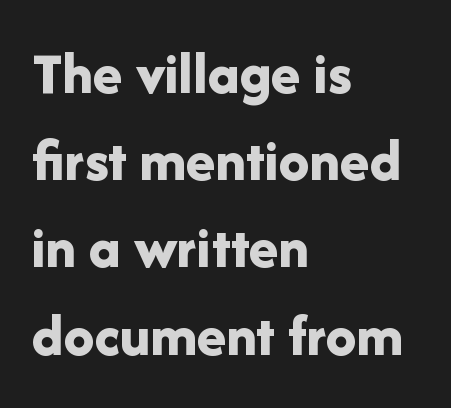
Letters rest on an invisible, unmarked baseline. If you drew a line through each stem, it would be perfectly vertical. Leading matches the norm, producing a regular column. Visually the block forms a straight wall on the left and a jagged coastline on the right. Typographically, this falls in the sans-serif category.
